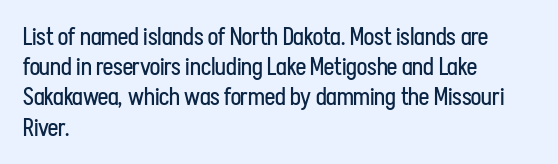
Q: Is the text bold? A: No.
Q: Is the text italic (slanted)? A: No, it is upright.
Q: Is the text underlined? A: No.
Q: How is the paragraph aligned? A: Left-aligned.
Q: Is the spacing between letters normal or unusually wide? A: Normal.
Q: Is the spacing between lines tight, normal or loose? A: Normal.
